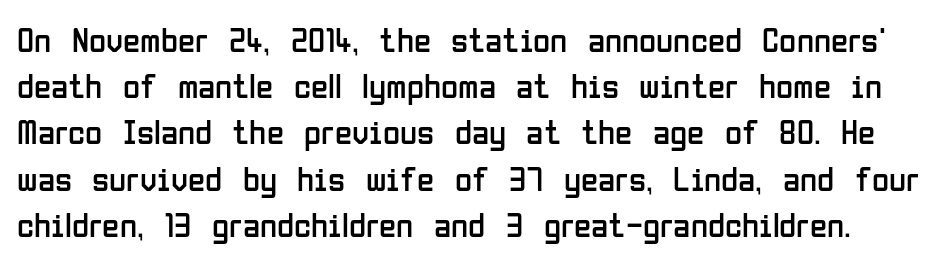
{"serif": "no", "italic": "no", "bold": "no", "weight": "regular", "width": "condensed", "stroke_contrast": "low", "x_height": "medium", "monospaced": "no", "underline": "no", "line_spacing": "normal", "line_spacing_ratio": 1.32, "letter_spacing": "normal", "letter_spacing_em": 0.0, "glyph_px": 35}
